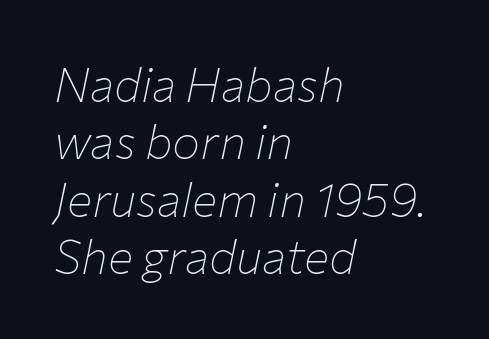
{"italic": "yes", "lean": "right", "slant_degrees": 12, "bold": "no", "weight": "thin", "width": "normal", "stroke_contrast": "low", "x_height": "medium", "monospaced": "no", "underline": "no", "align": "left", "line_spacing_ratio": 1.22, "letter_spacing": "normal", "letter_spacing_em": 0.0, "glyph_px": 47}
